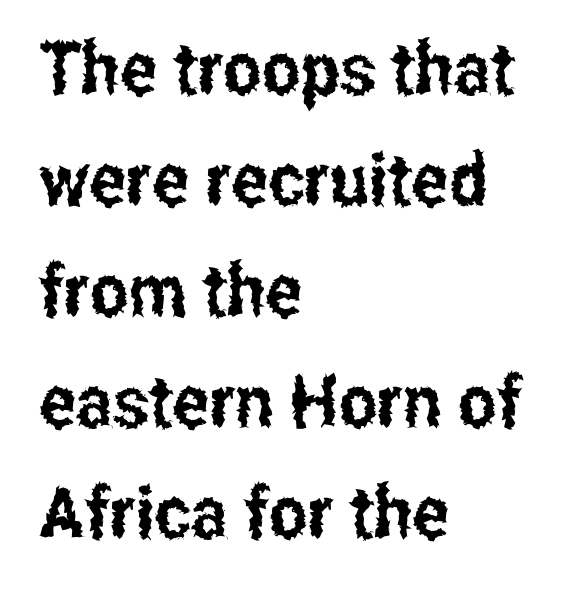
The image shows 73 px condensed sans-serif type, upright; set left-aligned, normal line spacing (1.52x), normal letter spacing, not underlined; low stroke contrast and a medium x-height.
